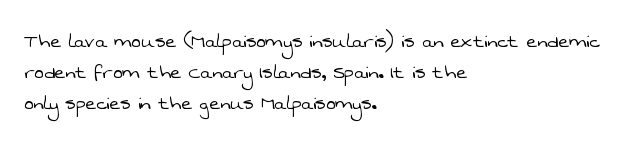
The image shows 23 px text type; set left-aligned, normal line spacing (1.34x), normal letter spacing, not underlined.
